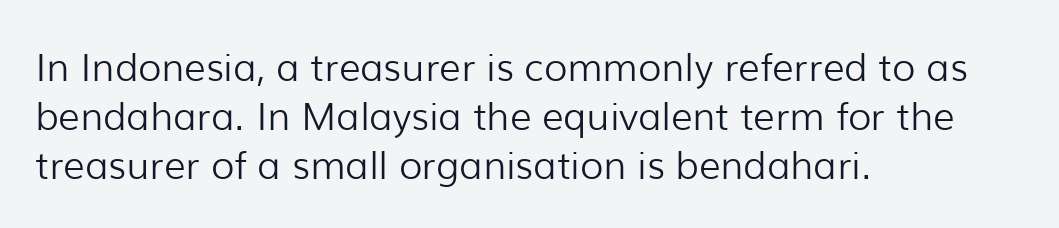
{"serif": "no", "italic": "no", "bold": "no", "weight": "light", "width": "normal", "stroke_contrast": "low", "x_height": "medium", "monospaced": "no", "underline": "no", "align": "left", "line_spacing": "normal", "line_spacing_ratio": 1.29, "letter_spacing": "normal", "letter_spacing_em": 0.0, "glyph_px": 38}
